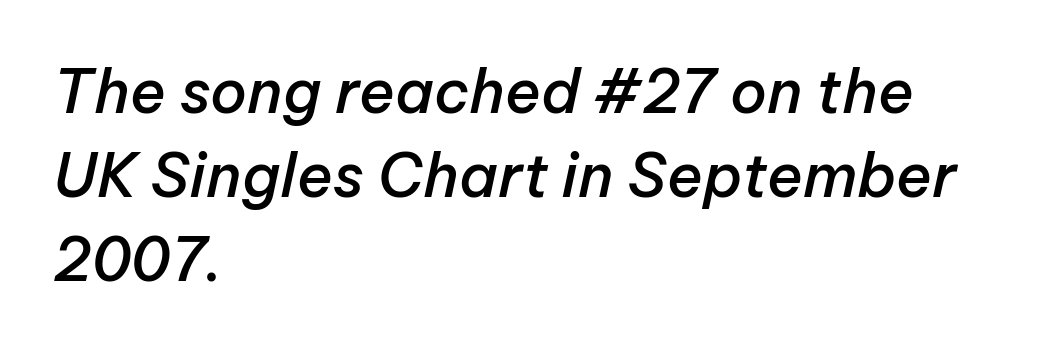
{"italic": "yes", "lean": "right", "slant_degrees": 12, "bold": "semi", "weight": "semibold", "width": "normal", "stroke_contrast": "low", "x_height": "medium", "monospaced": "no", "underline": "no", "align": "left", "line_spacing": "normal", "line_spacing_ratio": 1.4, "letter_spacing": "normal", "letter_spacing_em": 0.0, "glyph_px": 60}
